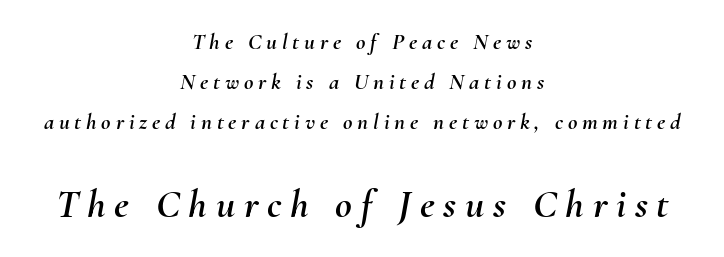
Letter spacing: wide. Underline: absent. Which of the two is more prominent by size? The second, at the bottom. Layout note: lines centered.
